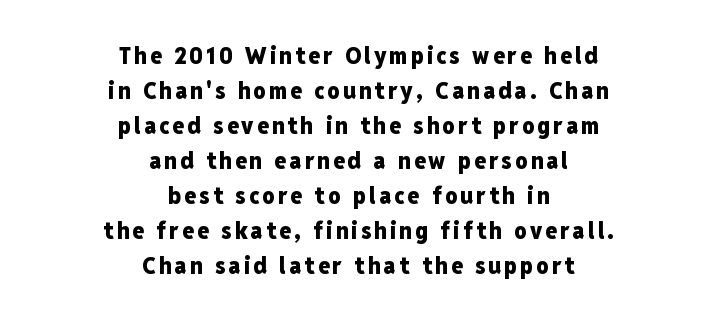
Q: Is the text bold? A: Yes.
Q: Is the text italic (slanted)? A: No, it is upright.
Q: Is the text underlined? A: No.
Q: How is the paragraph aligned? A: Centered.
Q: Is the spacing between lines tight, normal or loose? A: Normal.
